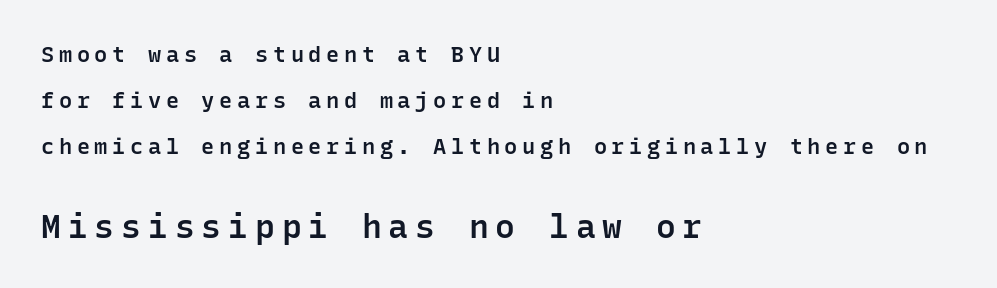
{"serif": "no", "italic": "no", "bold": "semi", "weight": "semibold", "width": "normal", "stroke_contrast": "low", "x_height": "medium", "monospaced": "yes", "underline": "no", "align": "left", "line_spacing": "loose", "line_spacing_ratio": 2.1, "letter_spacing": "wide", "letter_spacing_em": 0.21, "larger_block": "second", "size_ratio": 1.5, "glyph_px": 33}
